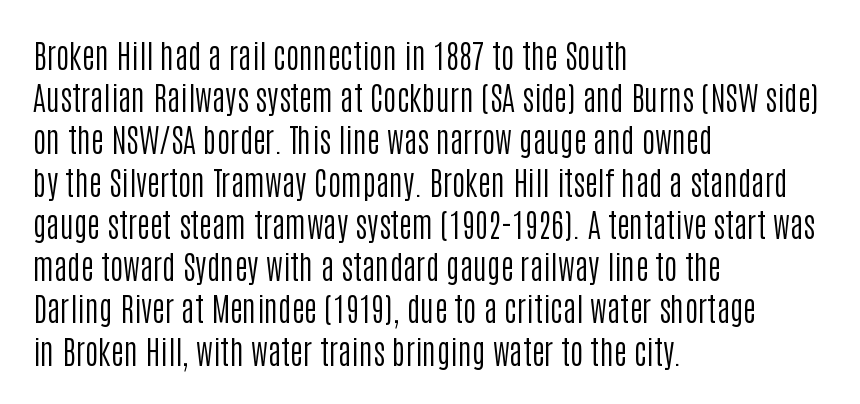
{"serif": "no", "italic": "no", "bold": "no", "weight": "regular", "width": "condensed", "stroke_contrast": "low", "x_height": "large", "monospaced": "no", "underline": "no", "align": "left", "line_spacing": "normal", "line_spacing_ratio": 1.32, "letter_spacing": "normal", "letter_spacing_em": 0.0, "glyph_px": 32}
